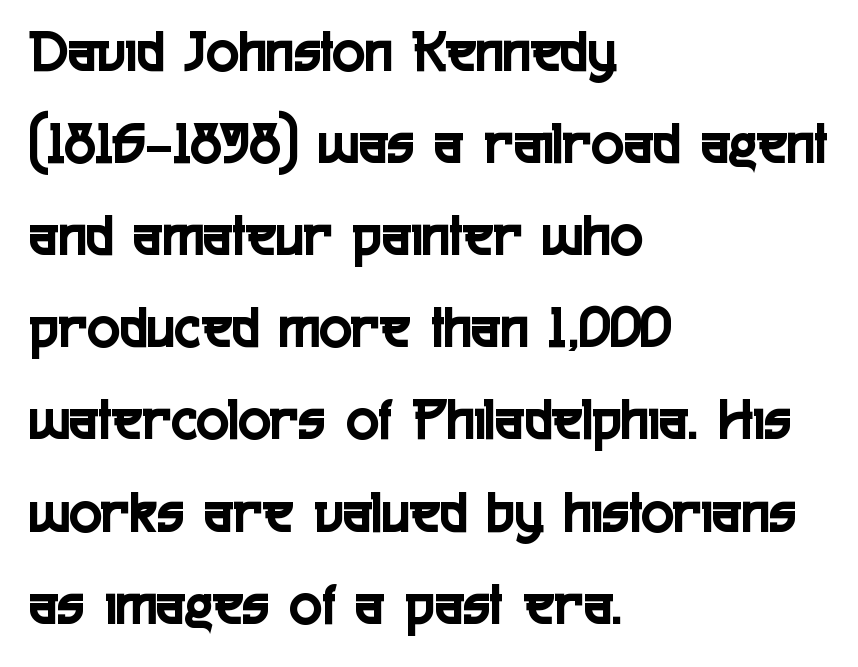
The image shows 61 px condensed sans-serif type, upright; set left-aligned, normal line spacing (1.51x), normal letter spacing, not underlined; a medium x-height.
